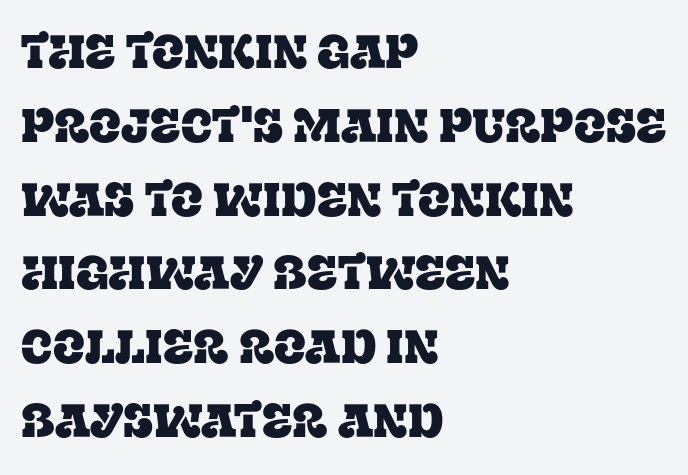
The image shows 47 px serif type, upright; set left-aligned, normal line spacing (1.57x), normal letter spacing, not underlined; low stroke contrast and a large x-height.
